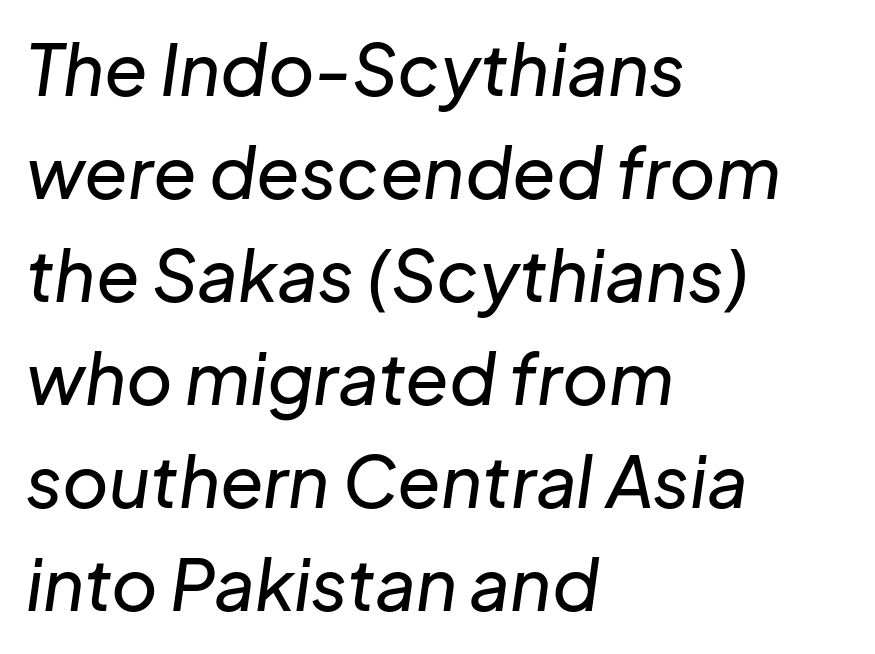
Q: Is the text italic (slanted)? A: Yes, it leans right by about 8 degrees.
Q: Is the text underlined? A: No.
Q: How is the paragraph aligned? A: Left-aligned.
Q: Is the spacing between letters normal or unusually wide? A: Normal.
Q: Is the spacing between lines tight, normal or loose? A: Normal.
Q: Width (condensed, normal, or wide)? A: Normal.
Q: Stroke contrast? A: Low.
Q: x-height? A: Medium.
Q: Monospaced? A: No.
